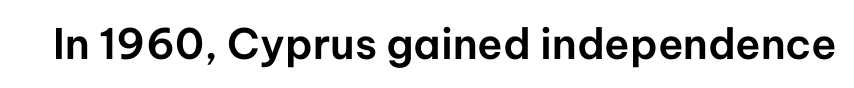
The image shows 42 px sans-serif type, upright; set normal letter spacing, not underlined; low stroke contrast and a medium x-height.
